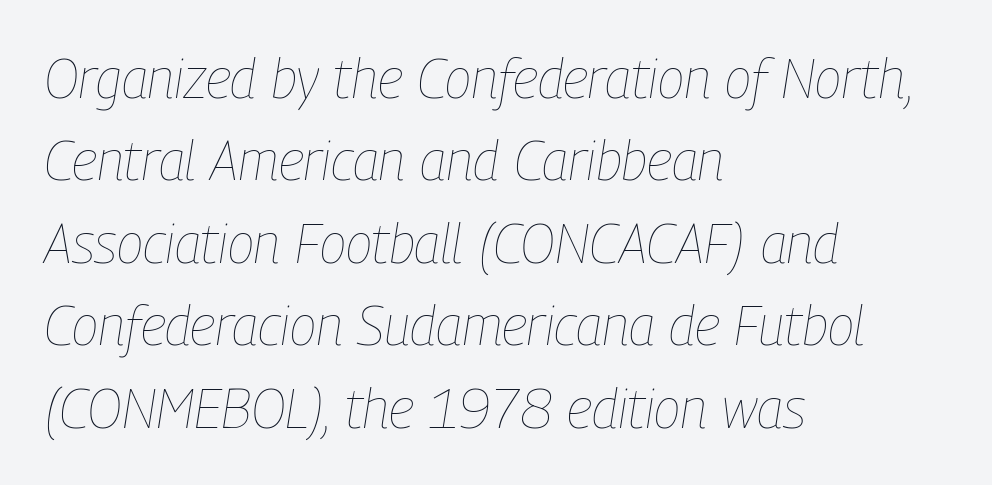
Q: Is the text bold? A: No.
Q: Is the text italic (slanted)? A: Yes, it leans right by about 9 degrees.
Q: Is the text underlined? A: No.
Q: How is the paragraph aligned? A: Left-aligned.
Q: Is the spacing between letters normal or unusually wide? A: Normal.
Q: Is the spacing between lines tight, normal or loose? A: Normal.
Q: Width (condensed, normal, or wide)? A: Condensed.
Q: Stroke contrast? A: Low.
Q: x-height? A: Medium.
Q: Monospaced? A: No.
